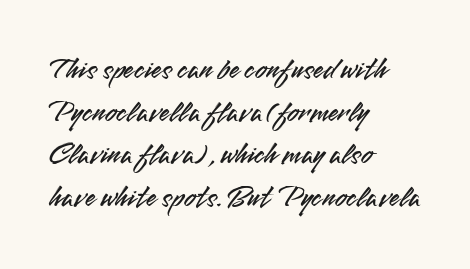
{"serif": "no", "width": "normal", "stroke_contrast": "medium", "x_height": "small", "monospaced": "no", "underline": "no", "align": "left", "line_spacing": "normal", "line_spacing_ratio": 1.42, "letter_spacing": "normal", "letter_spacing_em": 0.0, "glyph_px": 30}
